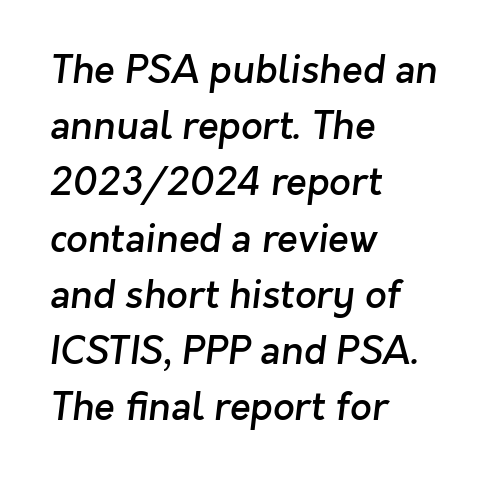
The image shows 38 px semibold sans-serif type; set left-aligned, normal line spacing (1.48x), normal letter spacing, not underlined; low stroke contrast and a medium x-height.
